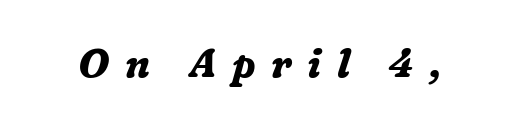
Q: Is the text bold? A: Yes.
Q: Is the text italic (slanted)? A: Yes, it leans right by about 16 degrees.
Q: Is the typeface a serif or a sans-serif typeface? A: Serif.
Q: Is the text underlined? A: No.
Q: Is the spacing between letters normal or unusually wide? A: Unusually wide.
Q: Width (condensed, normal, or wide)? A: Normal.
Q: Stroke contrast? A: Medium.
Q: x-height? A: Medium.
Q: Monospaced? A: No.
